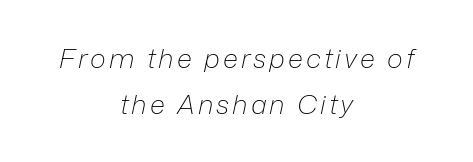
The image shows 27 px text type, italic (leaning right); set centered, line spacing 1.71x, not underlined.
